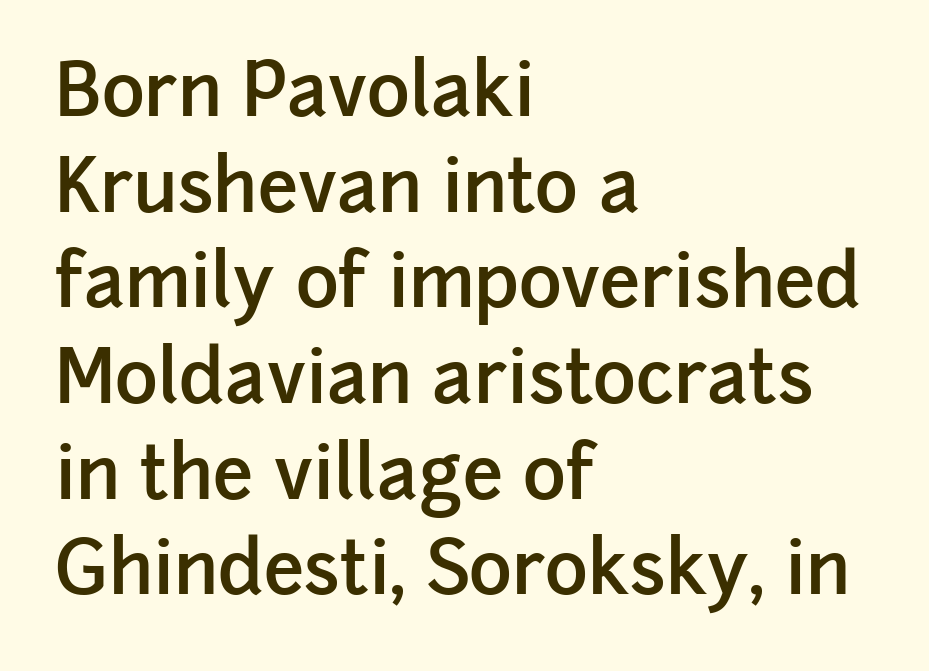
The rendering uses a moderate line-height, typical for paragraphs. Do the characters align in a grid? No, the font is proportional. Font category for this specimen: sans-serif. The rendering keeps characters at their native spacing.
